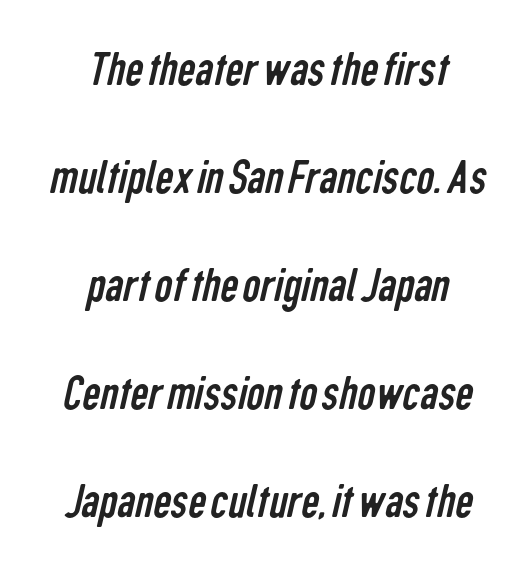
{"serif": "no", "bold": "no", "weight": "regular", "width": "condensed", "stroke_contrast": "low", "x_height": "medium", "monospaced": "no", "underline": "no", "align": "center", "line_spacing": "loose", "line_spacing_ratio": 2.16, "letter_spacing": "normal", "letter_spacing_em": 0.0, "glyph_px": 50}
